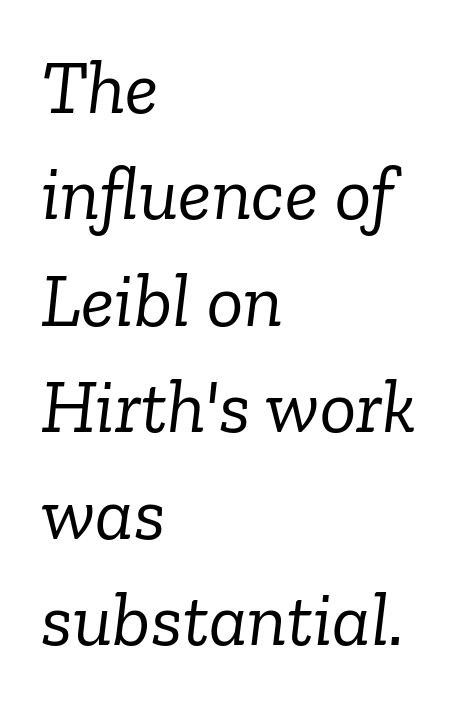
{"serif": "yes", "italic": "yes", "lean": "right", "slant_degrees": 6, "bold": "no", "weight": "light", "width": "normal", "stroke_contrast": "low", "x_height": "medium", "monospaced": "no", "underline": "no", "align": "left", "line_spacing": "normal", "line_spacing_ratio": 1.4, "letter_spacing": "normal", "letter_spacing_em": 0.0, "glyph_px": 76}
